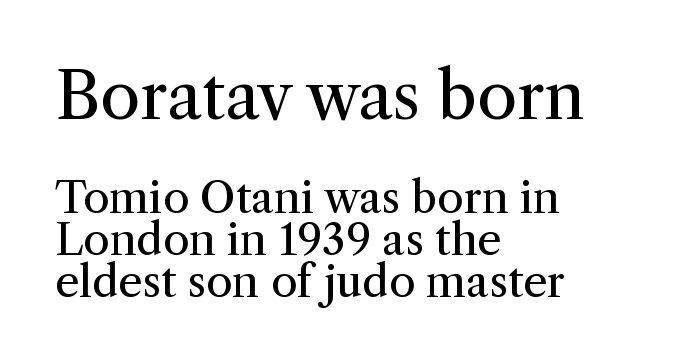
The image shows 65 px regular-weight serif type, upright; set left-aligned, tight line spacing (0.98x), normal letter spacing, not underlined; the first (top) block is 1.51x larger; medium stroke contrast and a medium x-height.
